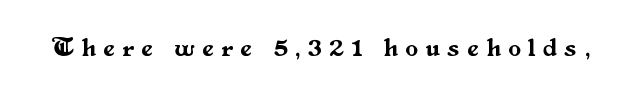
Q: Is the text italic (slanted)? A: No, it is upright.
Q: Is the text underlined? A: No.
Q: Is the spacing between letters normal or unusually wide? A: Unusually wide.
